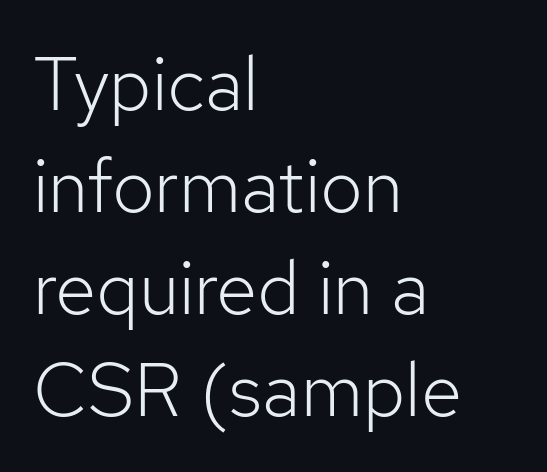
{"serif": "no", "italic": "no", "bold": "no", "weight": "light", "width": "normal", "stroke_contrast": "low", "x_height": "medium", "monospaced": "no", "underline": "no", "align": "left", "line_spacing": "normal", "line_spacing_ratio": 1.36, "letter_spacing": "normal", "letter_spacing_em": 0.0, "glyph_px": 75}
